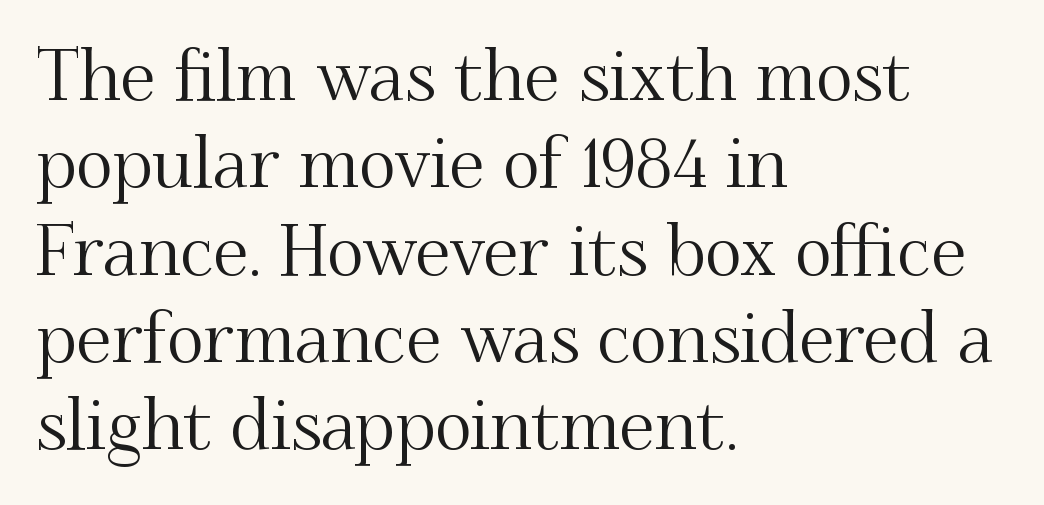
Q: Is the text italic (slanted)? A: No, it is upright.
Q: Is the typeface a serif or a sans-serif typeface? A: Serif.
Q: Is the text underlined? A: No.
Q: How is the paragraph aligned? A: Left-aligned.
Q: Is the spacing between letters normal or unusually wide? A: Normal.
Q: Width (condensed, normal, or wide)? A: Normal.
Q: Stroke contrast? A: Medium.
Q: x-height? A: Small.
Q: Monospaced? A: No.
